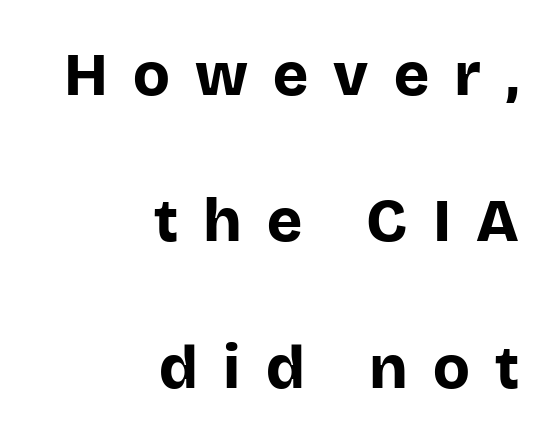
The image shows 60 px bold sans-serif type, upright; set right-aligned, loose line spacing (2.44x), unusually wide letter spacing (+0.42 em), not underlined; low stroke contrast and a large x-height.
